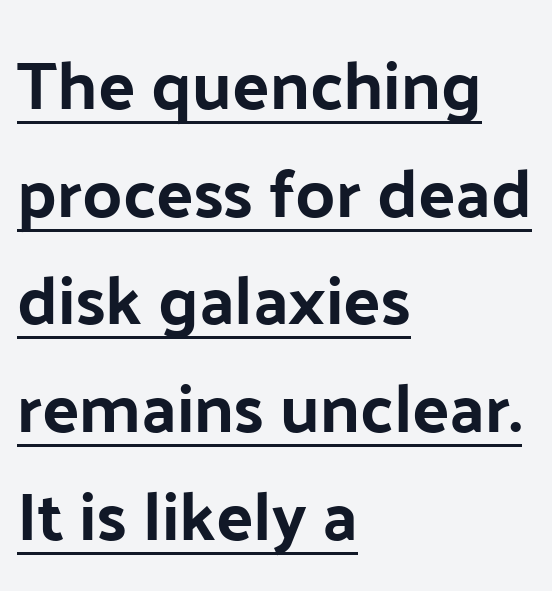
The image shows 69 px sans-serif type, upright; set left-aligned, normal line spacing (1.56x), normal letter spacing, underlined; low stroke contrast and a medium x-height.
